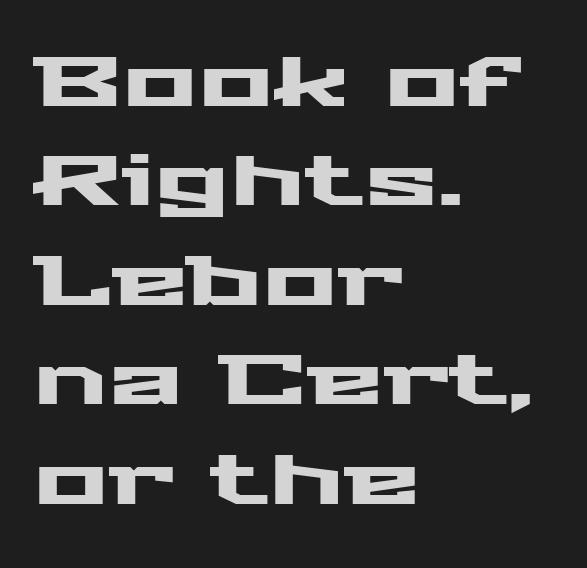
{"serif": "no", "italic": "no", "width": "wide", "stroke_contrast": "medium", "x_height": "medium", "monospaced": "no", "underline": "no", "align": "left", "line_spacing": "normal", "line_spacing_ratio": 1.42, "letter_spacing": "normal", "letter_spacing_em": 0.0, "glyph_px": 70}
